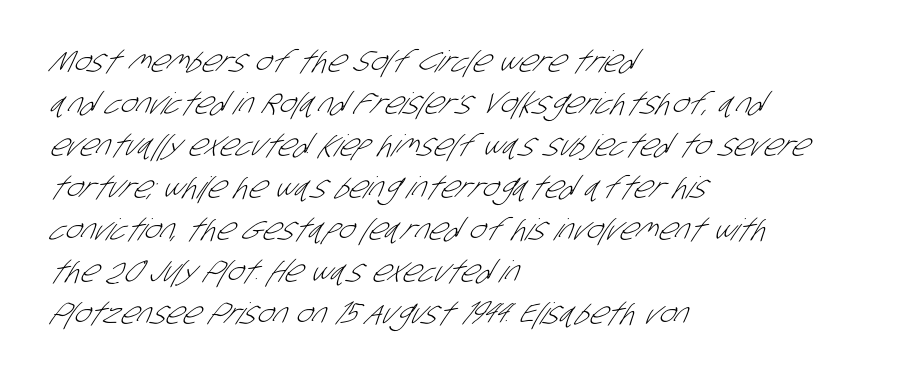
The image shows 30 px light, condensed sans-serif type; set left-aligned, normal line spacing (1.4x), normal letter spacing, not underlined; low stroke contrast and a large x-height.
